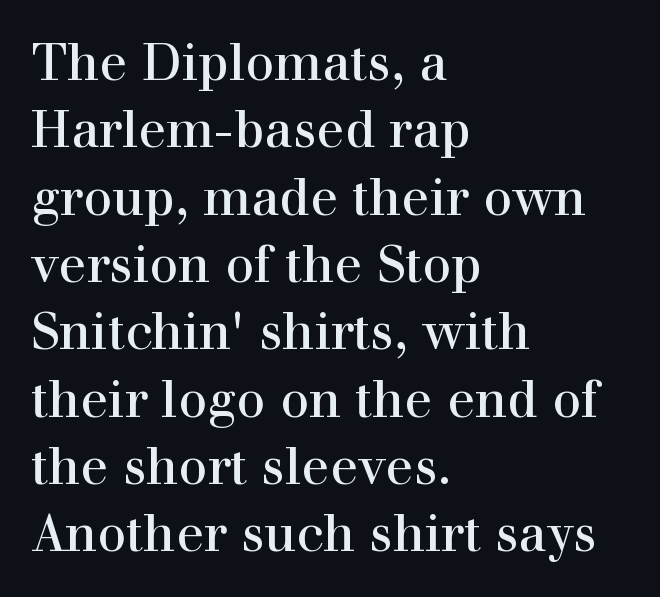
{"serif": "yes", "italic": "no", "bold": "no", "weight": "regular", "width": "normal", "stroke_contrast": "high", "x_height": "medium", "monospaced": "no", "underline": "no", "align": "left", "line_spacing": "normal", "line_spacing_ratio": 1.32, "letter_spacing": "normal", "letter_spacing_em": 0.0, "glyph_px": 51}
